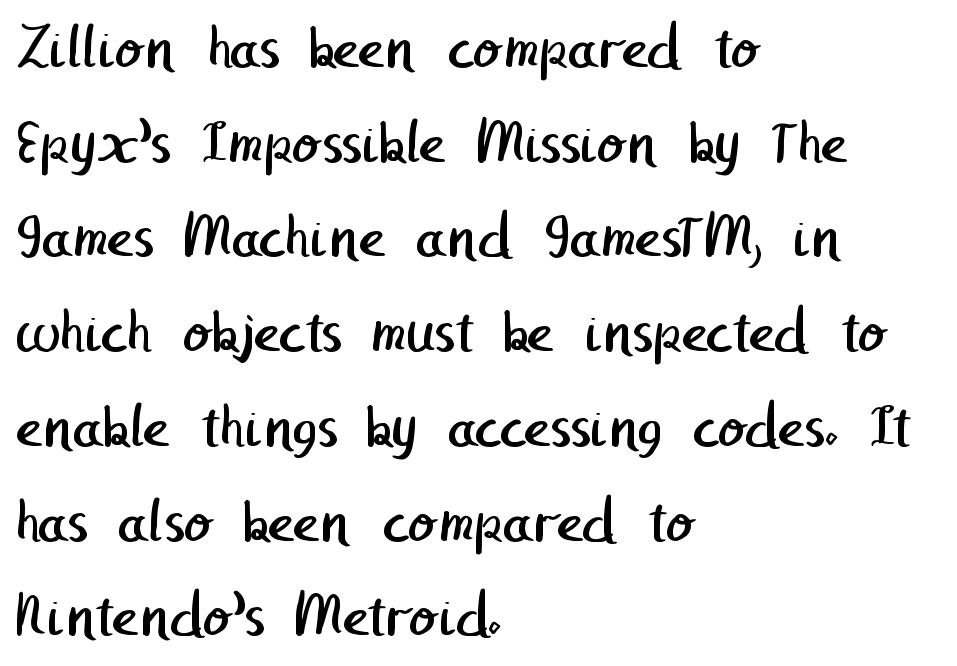
{"serif": "no", "bold": "no", "weight": "regular", "width": "normal", "stroke_contrast": "low", "x_height": "medium", "underline": "no", "align": "left", "line_spacing": "normal", "line_spacing_ratio": 1.48, "letter_spacing": "normal", "letter_spacing_em": 0.0, "glyph_px": 64}
